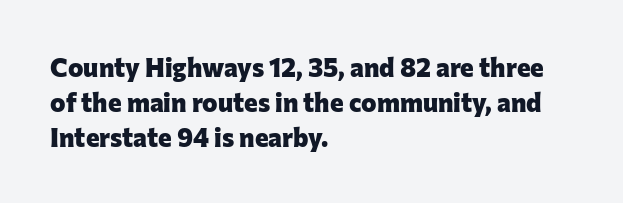
{"italic": "no", "bold": "yes", "underline": "no", "align": "left", "line_spacing": "normal", "line_spacing_ratio": 1.34, "letter_spacing": "normal", "letter_spacing_em": 0.0, "glyph_px": 26}
